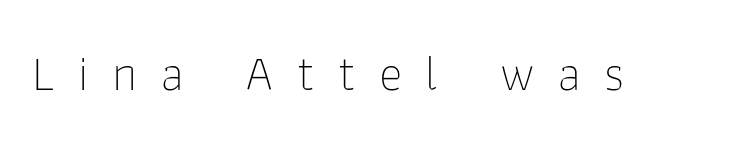
The image shows 50 px thin sans-serif type, upright; set unusually wide letter spacing (+0.47 em), not underlined; low stroke contrast and a medium x-height.
